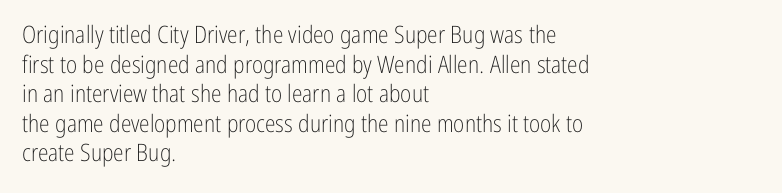
The image shows 24 px text type, upright; set left-aligned, line spacing 1.23x, normal letter spacing, not underlined.
